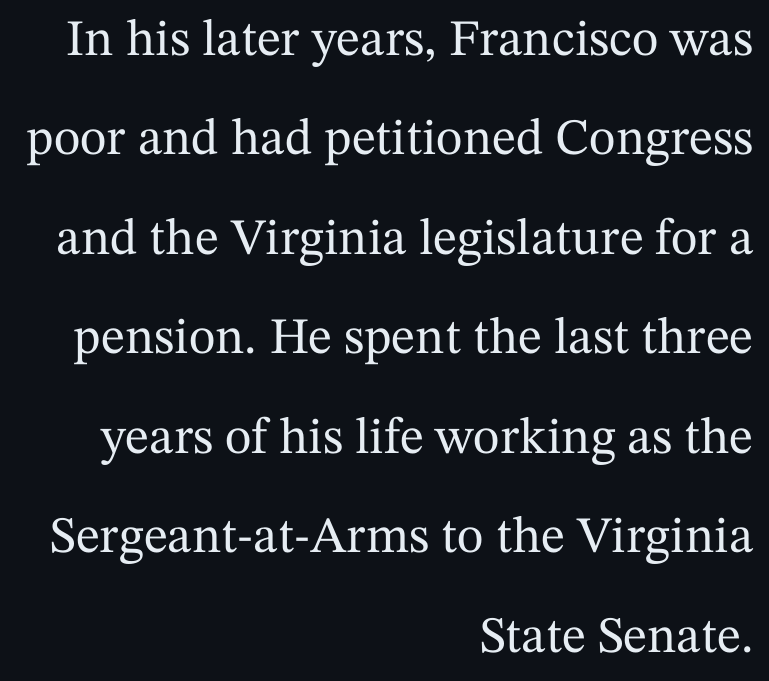
Q: Is the text italic (slanted)? A: No, it is upright.
Q: Is the typeface a serif or a sans-serif typeface? A: Serif.
Q: Is the text underlined? A: No.
Q: How is the paragraph aligned? A: Right-aligned.
Q: Is the spacing between letters normal or unusually wide? A: Normal.
Q: Is the spacing between lines tight, normal or loose? A: Loose.
Q: Width (condensed, normal, or wide)? A: Normal.
Q: Stroke contrast? A: Medium.
Q: x-height? A: Medium.
Q: Monospaced? A: No.
